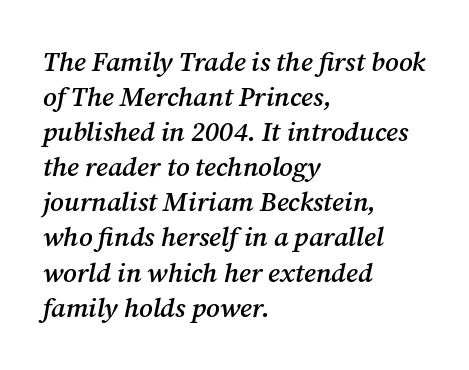
{"italic": "yes", "lean": "right", "slant_degrees": 12, "bold": "semi", "underline": "no", "align": "left", "line_spacing": "normal", "line_spacing_ratio": 1.3, "letter_spacing": "normal", "letter_spacing_em": 0.0, "glyph_px": 27}
